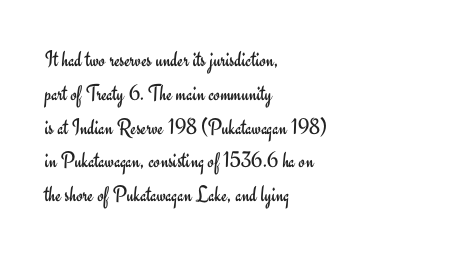
The image shows 23 px text type; set left-aligned, normal line spacing (1.47x), normal letter spacing, not underlined.
